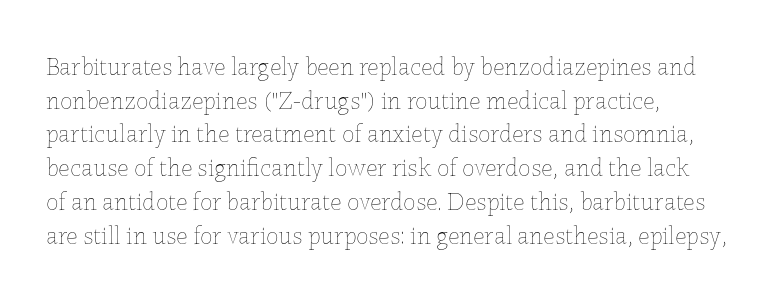
Q: Is the text bold? A: No.
Q: Is the text italic (slanted)? A: No, it is upright.
Q: Is the text underlined? A: No.
Q: How is the paragraph aligned? A: Left-aligned.
Q: Is the spacing between letters normal or unusually wide? A: Normal.
Q: Is the spacing between lines tight, normal or loose? A: Normal.
